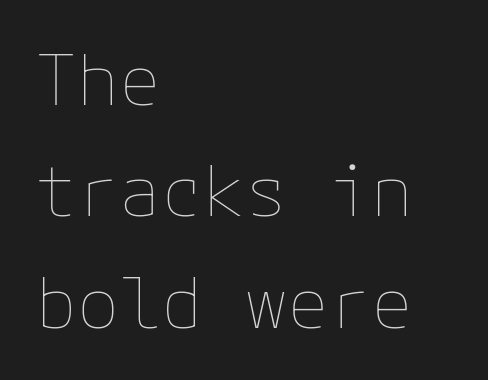
{"italic": "no", "bold": "no", "weight": "thin", "width": "normal", "stroke_contrast": "low", "x_height": "medium", "underline": "no", "align": "left", "line_spacing": "normal", "line_spacing_ratio": 1.59, "letter_spacing": "normal", "letter_spacing_em": 0.0, "glyph_px": 70}
